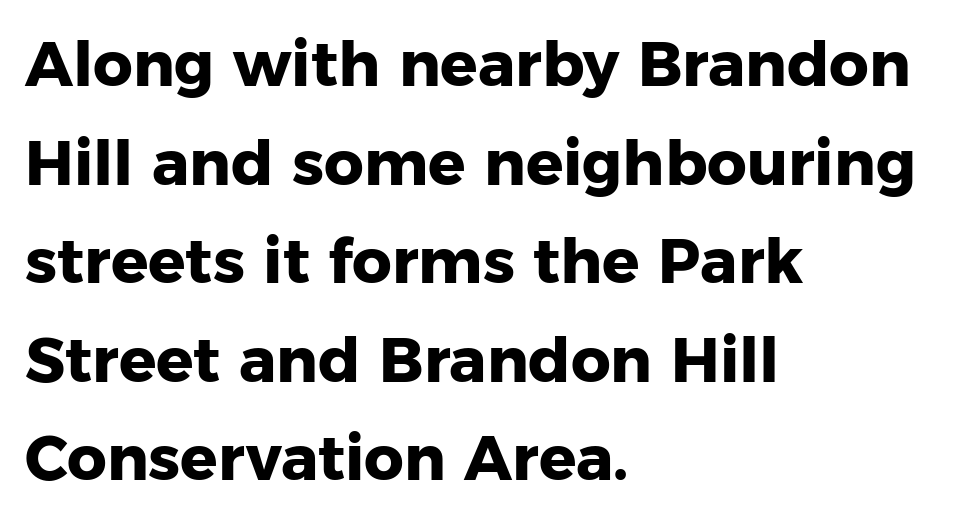
The image shows 62 px heavy sans-serif type, upright; set left-aligned, normal line spacing (1.59x), normal letter spacing, not underlined; low stroke contrast and a medium x-height.
